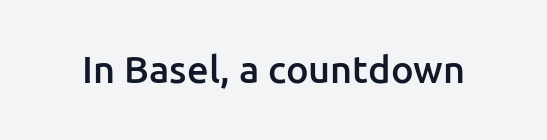
The image shows 38 px semibold sans-serif type, upright; set normal letter spacing, not underlined; low stroke contrast and a medium x-height.
